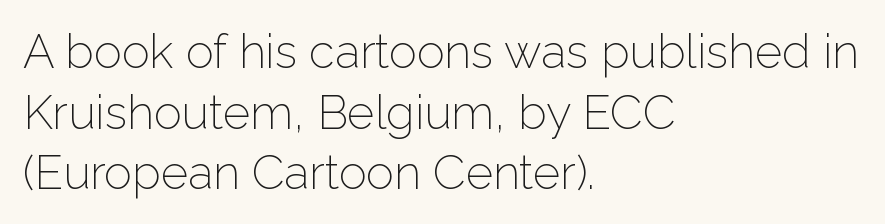
{"serif": "no", "italic": "no", "bold": "no", "weight": "light", "width": "normal", "stroke_contrast": "low", "x_height": "medium", "monospaced": "no", "underline": "no", "align": "left", "line_spacing": "normal", "line_spacing_ratio": 1.29, "letter_spacing": "normal", "letter_spacing_em": 0.0, "glyph_px": 47}
